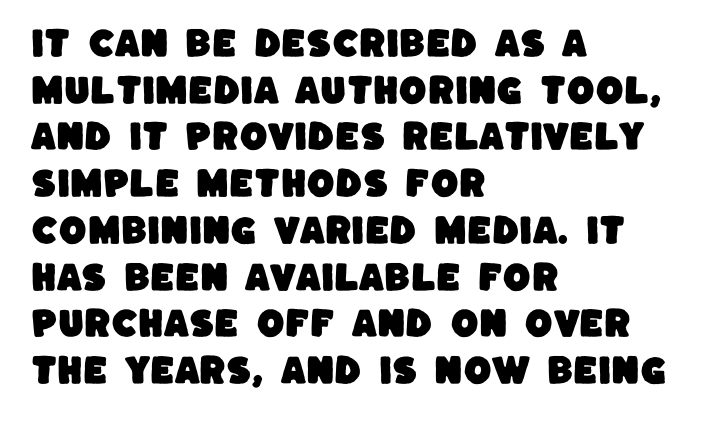
The image shows 32 px sans-serif type; set left-aligned, normal line spacing (1.46x), normal letter spacing, not underlined; low stroke contrast and a large x-height.
